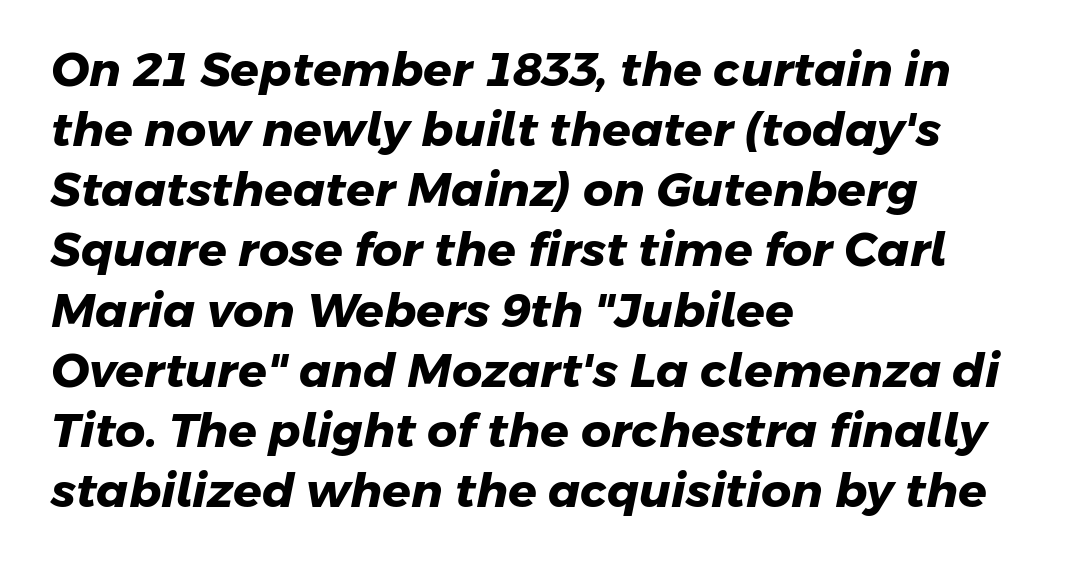
The image shows 47 px heavy sans-serif type; set left-aligned, normal line spacing (1.28x), normal letter spacing, not underlined; low stroke contrast and a medium x-height.
